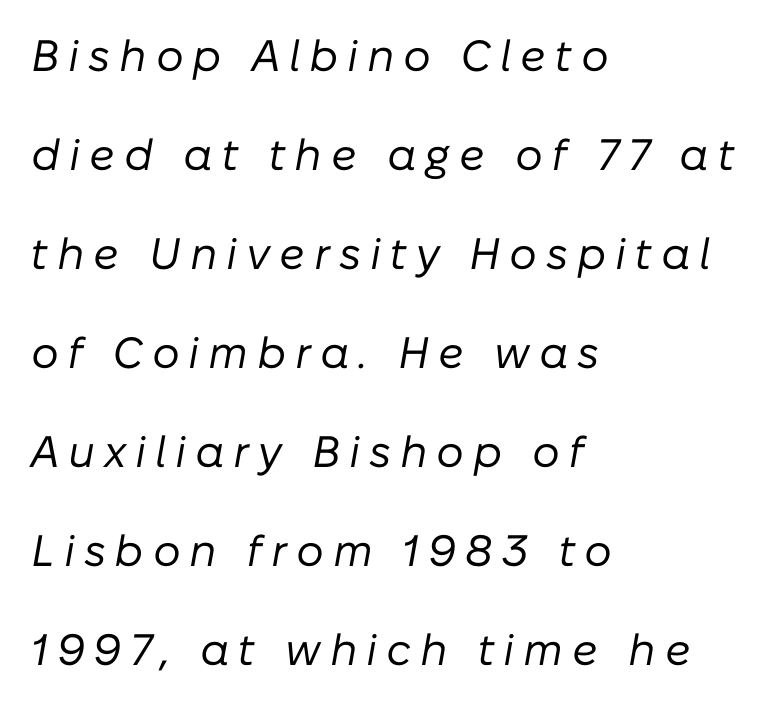
{"italic": "yes", "lean": "right", "slant_degrees": 10, "bold": "no", "weight": "regular", "width": "normal", "stroke_contrast": "low", "x_height": "medium", "monospaced": "no", "underline": "no", "align": "left", "line_spacing": "loose", "line_spacing_ratio": 2.25, "letter_spacing": "wide", "letter_spacing_em": 0.2, "glyph_px": 44}
